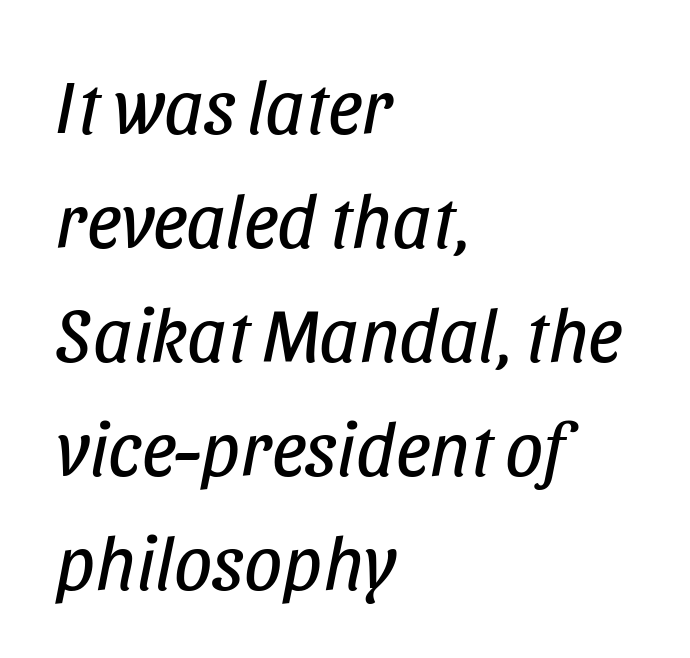
This block has exactly the height ordinary leading produces. Spacing verdict: proportional, widths tailored to each character. Emphasis-style slanted type is in use. Has an underline been added? It has not.
